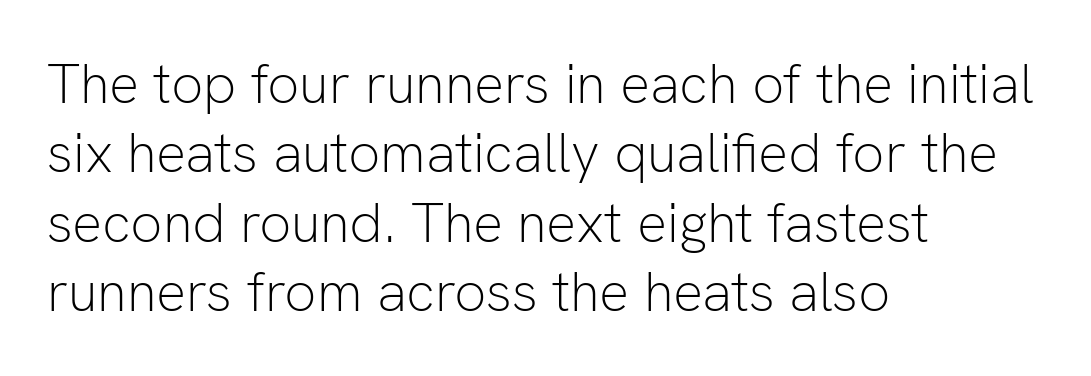
{"serif": "no", "italic": "no", "bold": "no", "weight": "light", "width": "normal", "stroke_contrast": "low", "x_height": "medium", "monospaced": "no", "underline": "no", "align": "left", "line_spacing_ratio": 1.24, "letter_spacing": "normal", "letter_spacing_em": 0.0, "glyph_px": 56}
